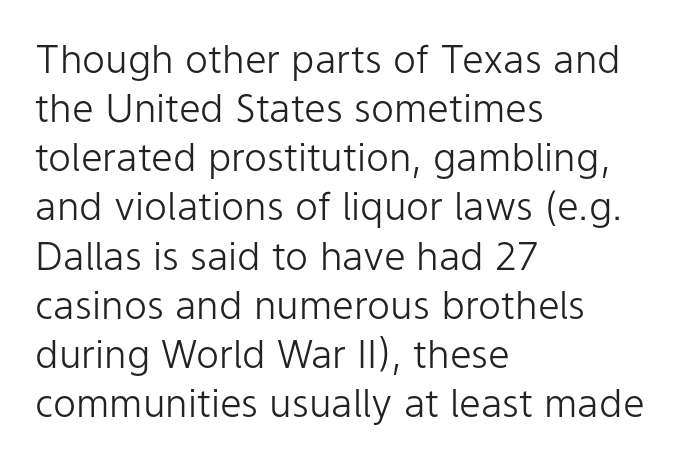
The image shows 39 px light sans-serif type, upright; set left-aligned, normal line spacing (1.26x), normal letter spacing, not underlined; low stroke contrast and a medium x-height.
